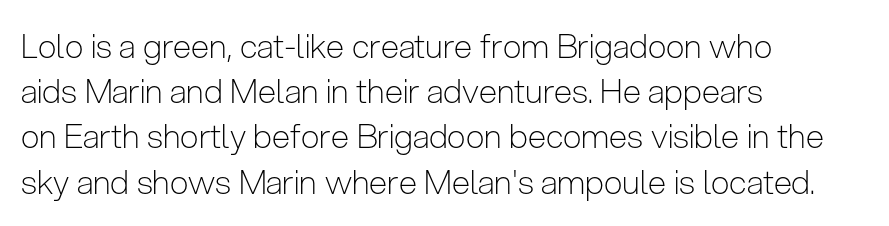
The image shows 33 px light, condensed sans-serif type, upright; set left-aligned, normal line spacing (1.37x), normal letter spacing, not underlined; low stroke contrast and a medium x-height.
